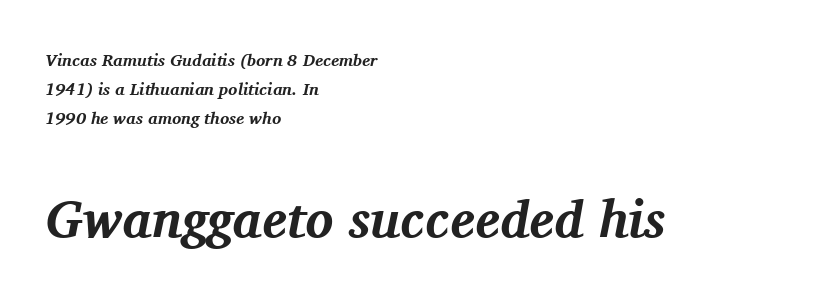
The image shows 52 px bold serif type, italic (leaning right); set left-aligned, line spacing 1.71x, normal letter spacing, not underlined; the second (bottom) block is 3.06x larger; medium stroke contrast and a medium x-height.
